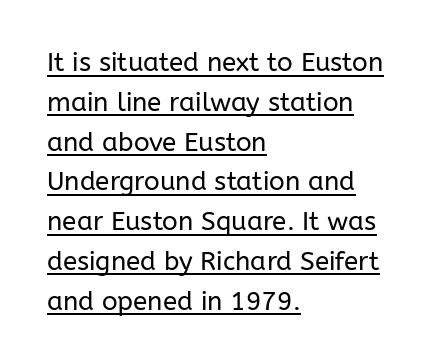
{"italic": "no", "bold": "no", "underline": "yes", "align": "left", "line_spacing": "normal", "line_spacing_ratio": 1.53, "letter_spacing": "normal", "letter_spacing_em": 0.0, "glyph_px": 26}
